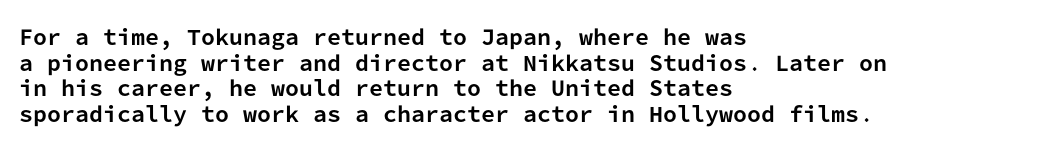
Q: Is the text bold? A: Yes.
Q: Is the text italic (slanted)? A: No, it is upright.
Q: Is the text underlined? A: No.
Q: How is the paragraph aligned? A: Left-aligned.
Q: Is the spacing between letters normal or unusually wide? A: Normal.
Q: Is the spacing between lines tight, normal or loose? A: Normal.
